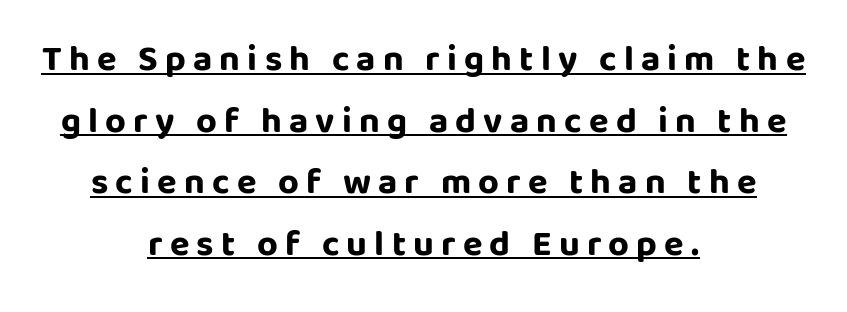
The letters stand straight up with perfectly vertical stems. To sum up the face: it is a sans, with no serifs. The gaps between neighbouring characters are conspicuously large. The letters advance in unequal steps, a hallmark of proportional type. Notice how a bar underscores the lettering throughout.
